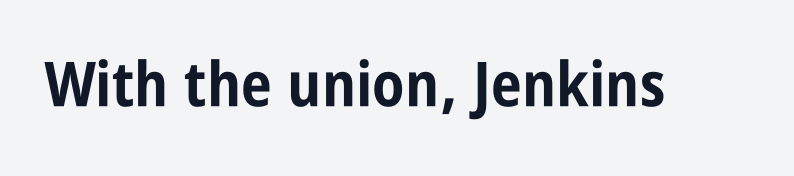
What weight is shown? A full bold with thick strokes. Decoration check: the copy has no underline. You could not count columns in this text — the font is proportionally spaced. A typesetter would call this zero additional tracking.
